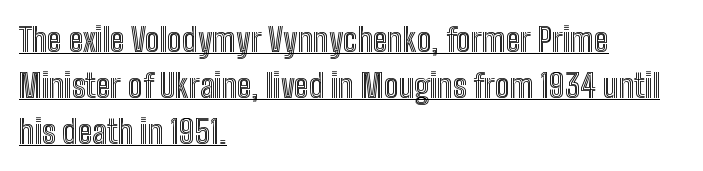
{"italic": "no", "width": "condensed", "x_height": "medium", "monospaced": "no", "underline": "yes", "align": "left", "line_spacing": "normal", "line_spacing_ratio": 1.39, "letter_spacing": "normal", "letter_spacing_em": 0.0, "glyph_px": 33}
